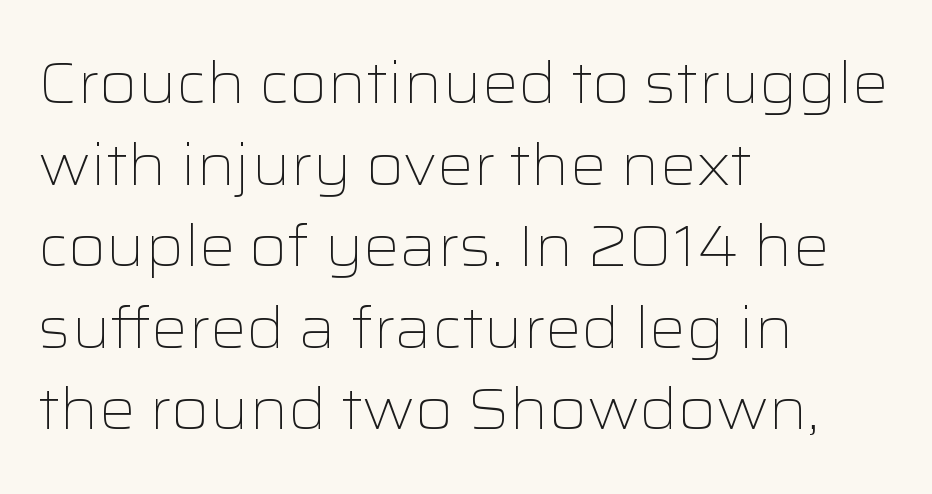
Underline: absent. Check where the strokes stop: nothing finishes them off — pure sans. Whoever set this chose a conventional vertical rhythm. This is roman type, the default non-slanted kind.
